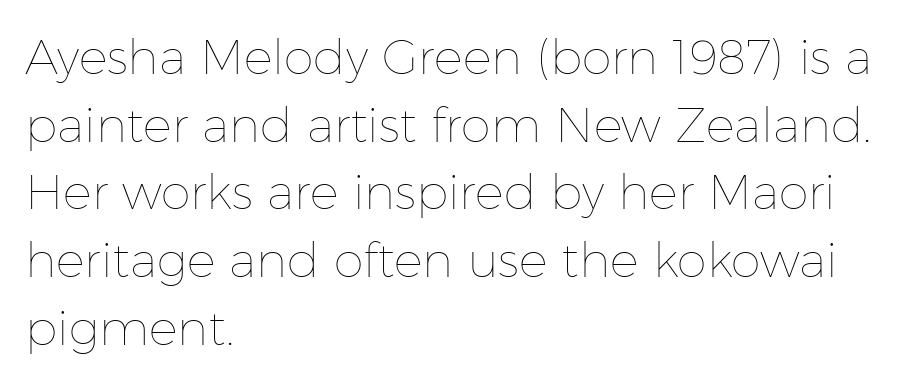
Q: Is the text bold? A: No.
Q: Is the text italic (slanted)? A: No, it is upright.
Q: Is the text underlined? A: No.
Q: How is the paragraph aligned? A: Left-aligned.
Q: Is the spacing between letters normal or unusually wide? A: Normal.
Q: Is the spacing between lines tight, normal or loose? A: Normal.
Q: Width (condensed, normal, or wide)? A: Normal.
Q: Stroke contrast? A: Low.
Q: x-height? A: Medium.
Q: Monospaced? A: No.
